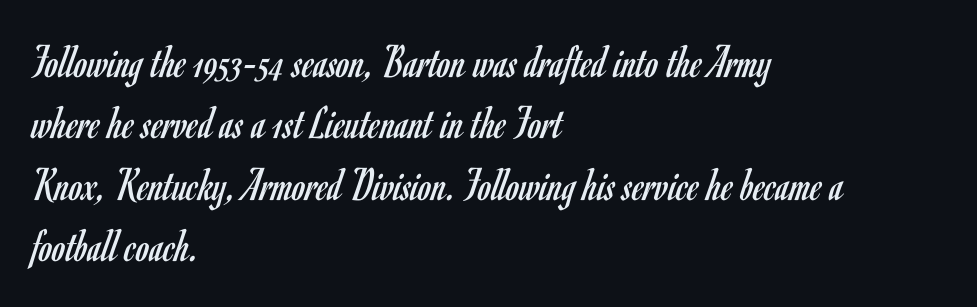
The image shows 48 px regular-weight, condensed sans-serif type; set left-aligned, normal line spacing (1.28x), normal letter spacing, not underlined; low stroke contrast and a small x-height.
